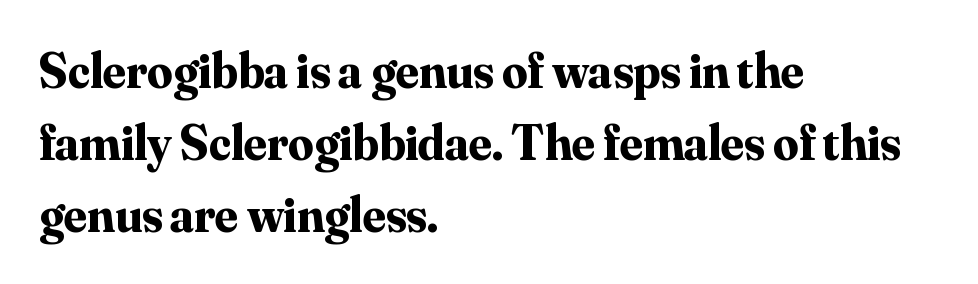
The image shows 50 px bold serif type, upright; set left-aligned, normal line spacing (1.44x), normal letter spacing, not underlined; medium stroke contrast and a small x-height.
